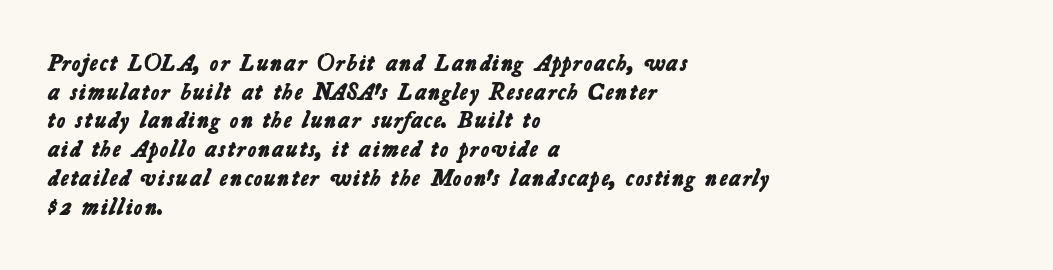
Notice how descenders clear the ascenders below comfortably — that's standard leading. The tracking reads as untouched default to a designer's eye. Stroke thickness is high; the sample reads as a true bold. Descenders hang freely into open space.
